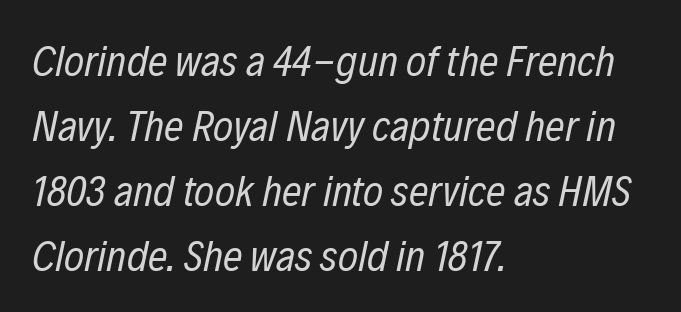
The image shows 43 px regular-weight, condensed type, italic (leaning right); set left-aligned, normal line spacing (1.51x), normal letter spacing, not underlined; low stroke contrast and a medium x-height.
